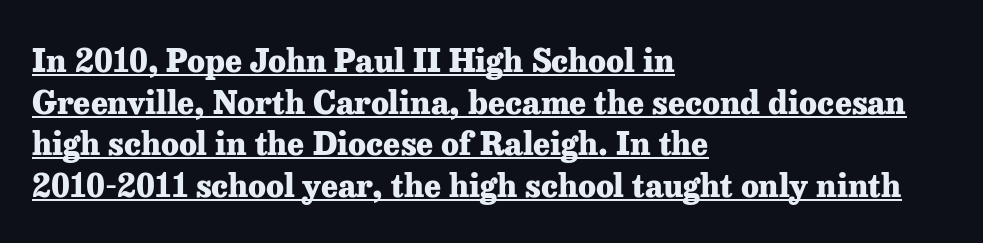
Q: Is the text bold? A: Yes.
Q: Is the text italic (slanted)? A: No, it is upright.
Q: Is the typeface a serif or a sans-serif typeface? A: Serif.
Q: Is the text underlined? A: Yes.
Q: How is the paragraph aligned? A: Left-aligned.
Q: Is the spacing between letters normal or unusually wide? A: Normal.
Q: Is the spacing between lines tight, normal or loose? A: Normal.
Q: Width (condensed, normal, or wide)? A: Normal.
Q: Stroke contrast? A: Low.
Q: x-height? A: Medium.
Q: Monospaced? A: No.
